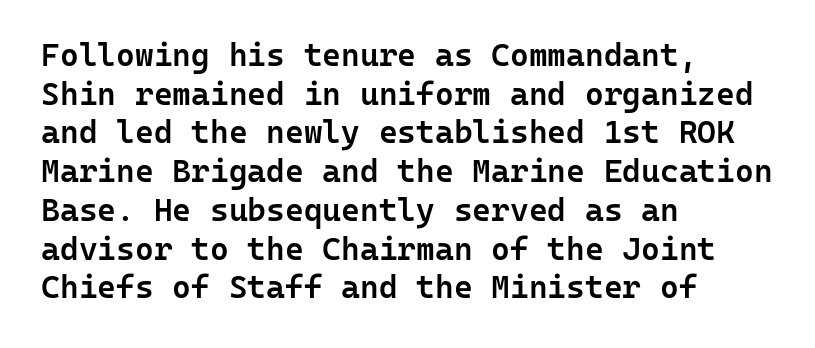
The passage shown is not underscored anywhere. I'd call this a sans setting — the letters go barefoot. The passage is arranged the way most books set body copy — flush left. The letterforms sit shoulder to shoulder at normal distance. What weight is shown? A semibold, between regular and bold.
